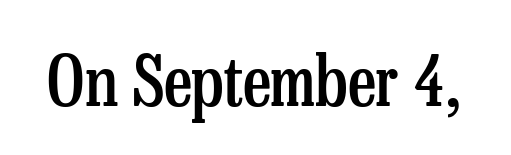
The image shows 69 px semibold, condensed serif type, upright; set normal letter spacing, not underlined; low stroke contrast and a medium x-height.
